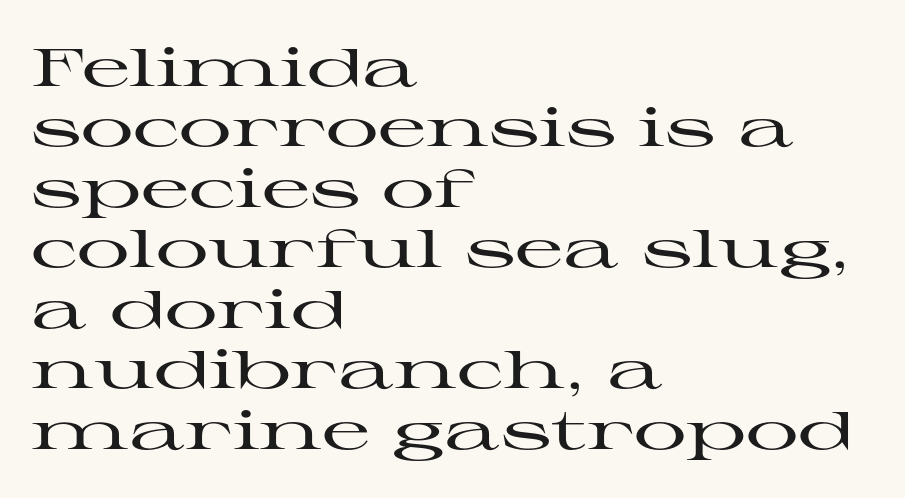
{"serif": "yes", "italic": "no", "width": "wide", "stroke_contrast": "high", "x_height": "medium", "monospaced": "no", "underline": "no", "align": "left", "line_spacing": "tight", "line_spacing_ratio": 1.14, "letter_spacing": "normal", "letter_spacing_em": 0.0, "glyph_px": 53}
